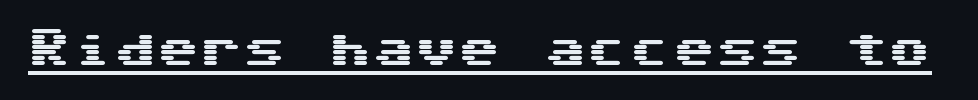
The image shows 43 px wide sans-serif type, upright, monospaced; set normal letter spacing, underlined; medium stroke contrast and a medium x-height.
